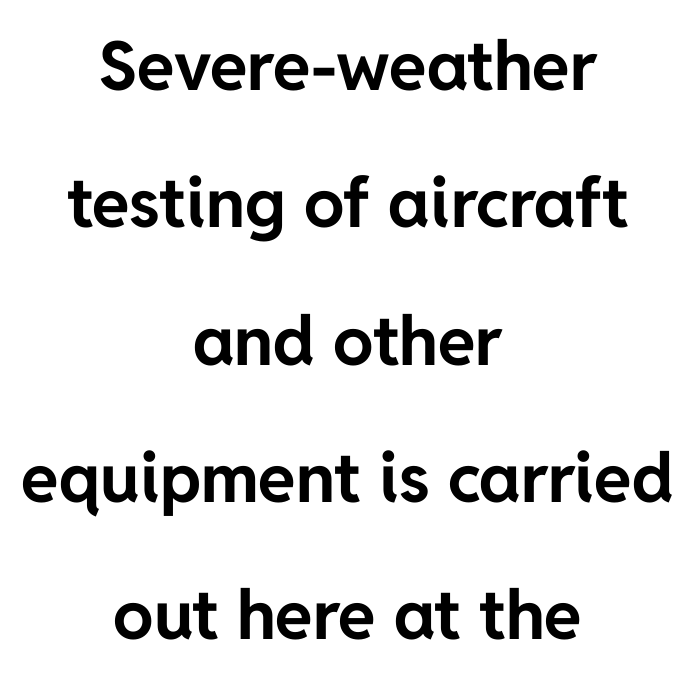
Q: Is the text bold? A: Yes.
Q: Is the text italic (slanted)? A: No, it is upright.
Q: Is the typeface a serif or a sans-serif typeface? A: Sans-serif.
Q: Is the text underlined? A: No.
Q: How is the paragraph aligned? A: Centered.
Q: Is the spacing between letters normal or unusually wide? A: Normal.
Q: Is the spacing between lines tight, normal or loose? A: Loose.
Q: Width (condensed, normal, or wide)? A: Normal.
Q: Stroke contrast? A: Low.
Q: x-height? A: Medium.
Q: Monospaced? A: No.
